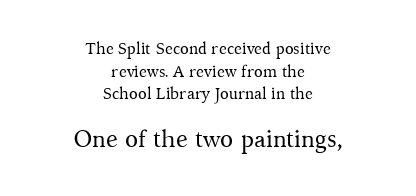
{"italic": "no", "bold": "no", "underline": "no", "align": "center", "line_spacing": "normal", "line_spacing_ratio": 1.42, "letter_spacing": "normal", "letter_spacing_em": 0.0, "larger_block": "second", "size_ratio": 1.5, "glyph_px": 24}
